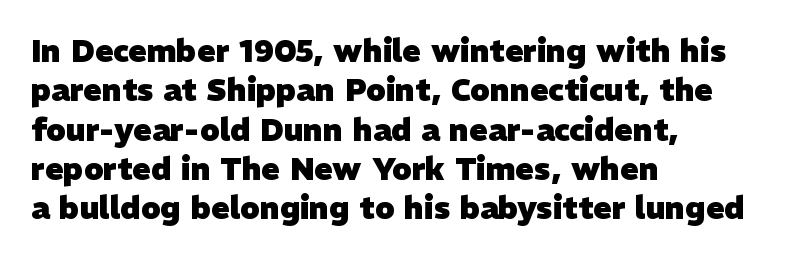
Q: Is the text bold? A: Yes.
Q: Is the typeface a serif or a sans-serif typeface? A: Sans-serif.
Q: Is the text underlined? A: No.
Q: How is the paragraph aligned? A: Left-aligned.
Q: Is the spacing between letters normal or unusually wide? A: Normal.
Q: Is the spacing between lines tight, normal or loose? A: Normal.
Q: Width (condensed, normal, or wide)? A: Normal.
Q: Stroke contrast? A: Low.
Q: x-height? A: Medium.
Q: Monospaced? A: No.
